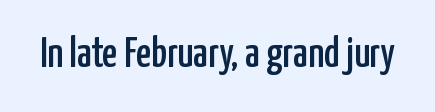
The image shows 42 px condensed sans-serif type, upright; set normal letter spacing, not underlined; low stroke contrast and a medium x-height.
